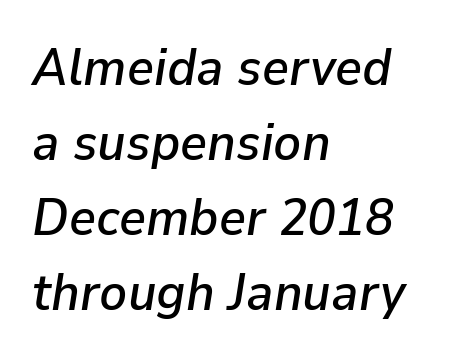
Only glyphs here, with clear space below each row. A typesetter would mark this as italic. Which margin do the lines hug? The left one — the right edge is uneven. The letters advance in unequal steps, a hallmark of proportional type. Here the glyphs are tracked normally, forming tight word shapes. In terms of leading, this rendering sits right in the middle.
